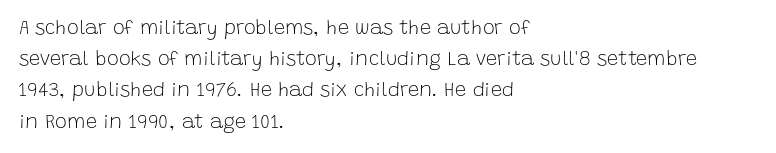
{"italic": "no", "bold": "no", "underline": "no", "align": "left", "line_spacing": "normal", "line_spacing_ratio": 1.56, "letter_spacing": "normal", "letter_spacing_em": 0.0, "glyph_px": 20}
